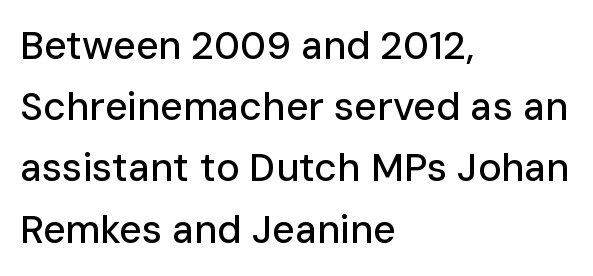
The image shows 39 px sans-serif type, upright; set left-aligned, normal line spacing (1.57x), normal letter spacing, not underlined; low stroke contrast and a medium x-height.
